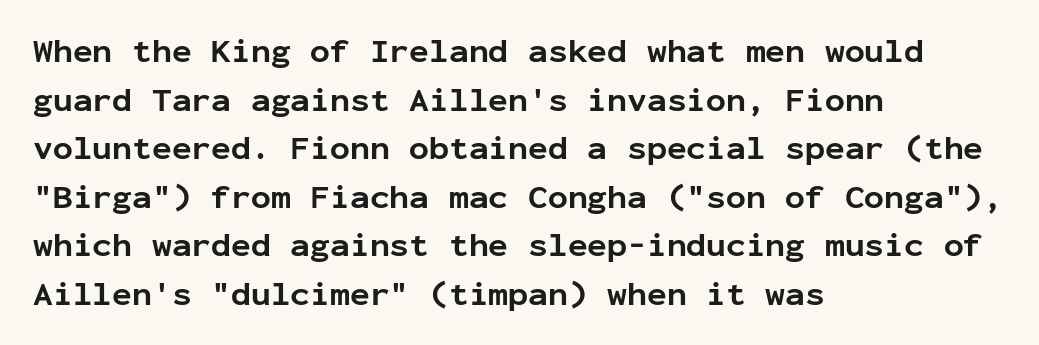
{"serif": "no", "italic": "no", "bold": "yes", "weight": "bold", "width": "normal", "stroke_contrast": "low", "x_height": "medium", "monospaced": "yes", "underline": "no", "align": "left", "line_spacing": "normal", "line_spacing_ratio": 1.47, "letter_spacing": "normal", "letter_spacing_em": 0.0, "glyph_px": 33}
